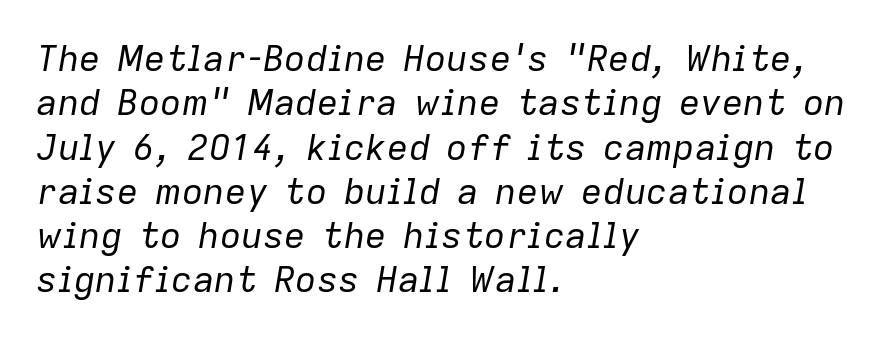
The image shows 36 px regular-weight type, italic (leaning right); set left-aligned, line spacing 1.23x, normal letter spacing, not underlined; low stroke contrast and a medium x-height.
